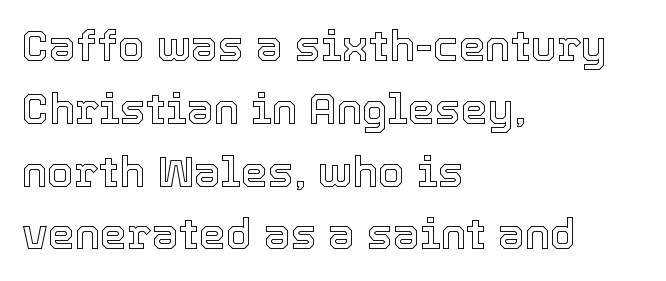
The image shows 43 px text type, upright; set left-aligned, normal line spacing (1.46x), normal letter spacing, not underlined; a medium x-height.
